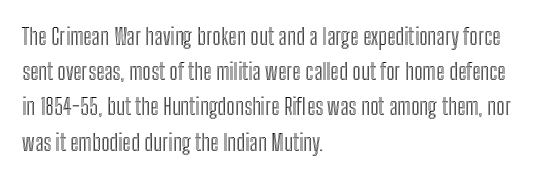
The image shows 23 px text type, upright; set left-aligned, normal line spacing (1.53x), normal letter spacing, not underlined.
